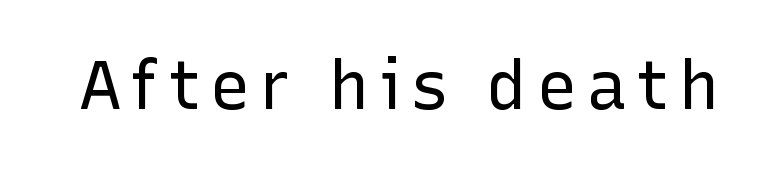
Q: Is the text bold? A: No.
Q: Is the text italic (slanted)? A: No, it is upright.
Q: Is the typeface a serif or a sans-serif typeface? A: Sans-serif.
Q: Is the text underlined? A: No.
Q: Width (condensed, normal, or wide)? A: Normal.
Q: Stroke contrast? A: Low.
Q: x-height? A: Medium.
Q: Monospaced? A: No.
